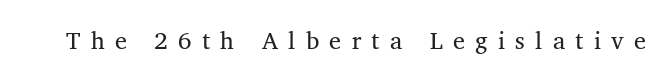
{"bold": "no", "underline": "no", "letter_spacing": "wide", "letter_spacing_em": 0.43, "glyph_px": 24}
